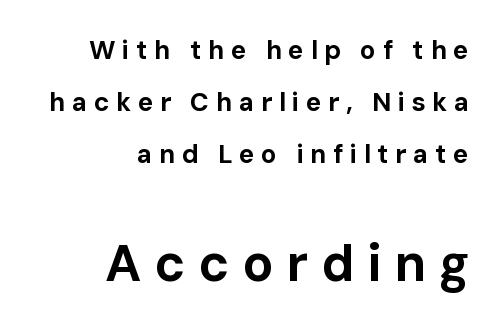
{"serif": "no", "italic": "no", "bold": "yes", "weight": "bold", "width": "normal", "stroke_contrast": "low", "x_height": "medium", "monospaced": "no", "underline": "no", "align": "right", "line_spacing": "loose", "line_spacing_ratio": 2.0, "letter_spacing": "wide", "letter_spacing_em": 0.25, "larger_block": "second", "size_ratio": 1.96, "glyph_px": 51}
